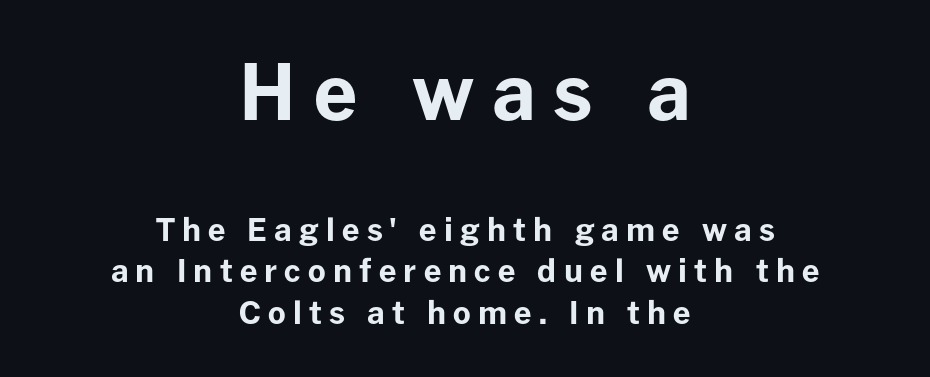
Do the characters align in a grid? No, the font is proportional. The gap between lines stays unmarked. Substantial extra tracking has been applied to these lines. The lines sit at an ordinary, default distance from one another. Tall strokes in this sample are plumb rather than angled.
